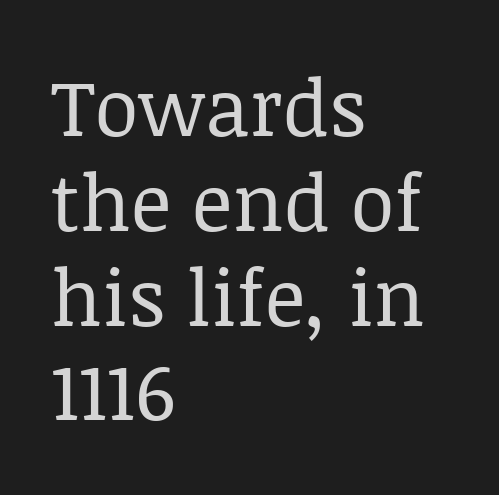
Q: Is the text bold? A: No.
Q: Is the text italic (slanted)? A: No, it is upright.
Q: Is the typeface a serif or a sans-serif typeface? A: Serif.
Q: Is the text underlined? A: No.
Q: How is the paragraph aligned? A: Left-aligned.
Q: Is the spacing between letters normal or unusually wide? A: Normal.
Q: Width (condensed, normal, or wide)? A: Normal.
Q: Stroke contrast? A: Low.
Q: x-height? A: Large.
Q: Monospaced? A: No.
